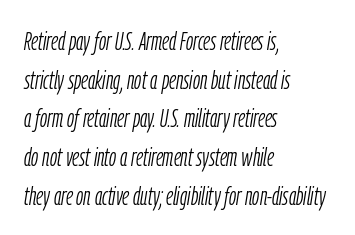
Q: Is the text bold? A: No.
Q: Is the text italic (slanted)? A: Yes, it leans right by about 9 degrees.
Q: Is the text underlined? A: No.
Q: How is the paragraph aligned? A: Left-aligned.
Q: Is the spacing between letters normal or unusually wide? A: Normal.
Q: Is the spacing between lines tight, normal or loose? A: Normal.
